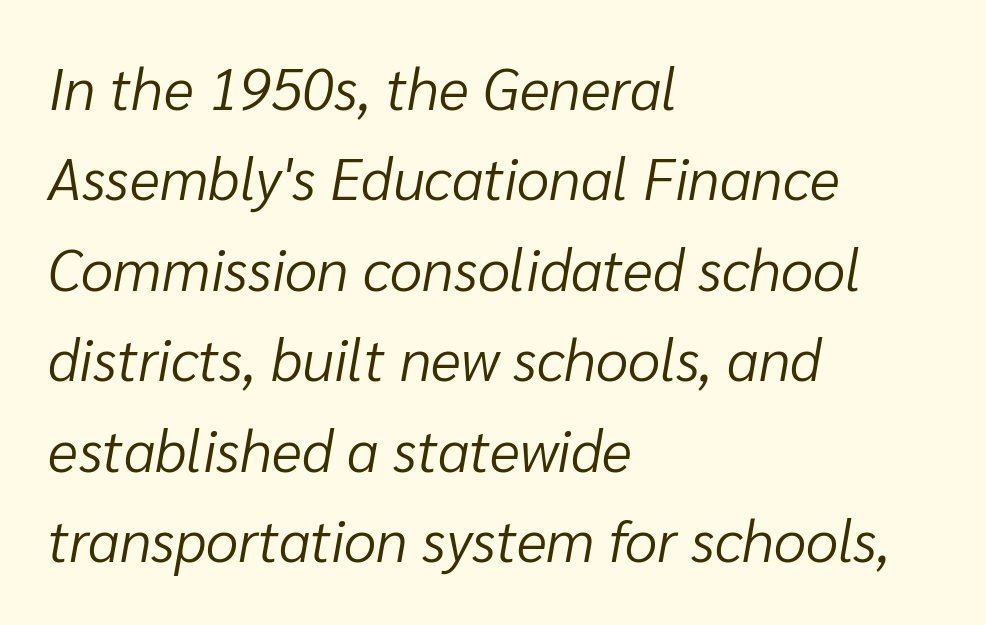
The image shows 58 px light type, italic (leaning right); set left-aligned, normal line spacing (1.56x), normal letter spacing, not underlined; low stroke contrast and a medium x-height.
